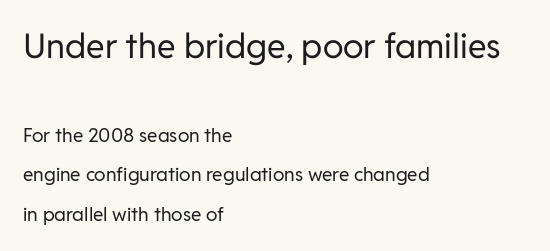
The image shows 34 px regular-weight sans-serif type, upright; set left-aligned, loose line spacing (2.1x), normal letter spacing, not underlined; the first (top) block is 1.79x larger; low stroke contrast and a medium x-height.
